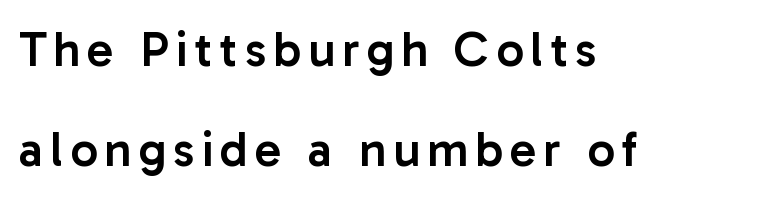
{"serif": "no", "italic": "no", "bold": "semi", "weight": "semibold", "width": "normal", "stroke_contrast": "low", "x_height": "medium", "monospaced": "no", "underline": "no", "align": "left", "line_spacing": "loose", "line_spacing_ratio": 2.05, "glyph_px": 49}
